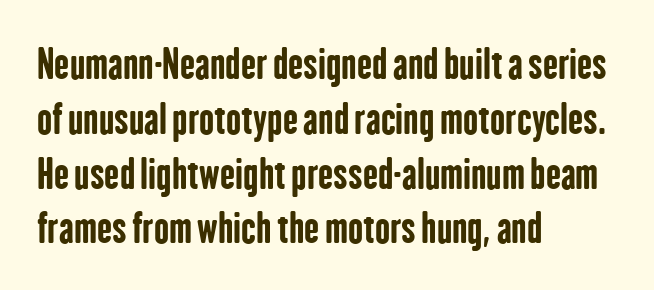
Q: Is the text bold? A: Yes.
Q: Is the text italic (slanted)? A: No, it is upright.
Q: Is the typeface a serif or a sans-serif typeface? A: Sans-serif.
Q: Is the text underlined? A: No.
Q: How is the paragraph aligned? A: Left-aligned.
Q: Is the spacing between letters normal or unusually wide? A: Normal.
Q: Is the spacing between lines tight, normal or loose? A: Normal.
Q: Width (condensed, normal, or wide)? A: Condensed.
Q: Stroke contrast? A: Low.
Q: x-height? A: Medium.
Q: Monospaced? A: No.
